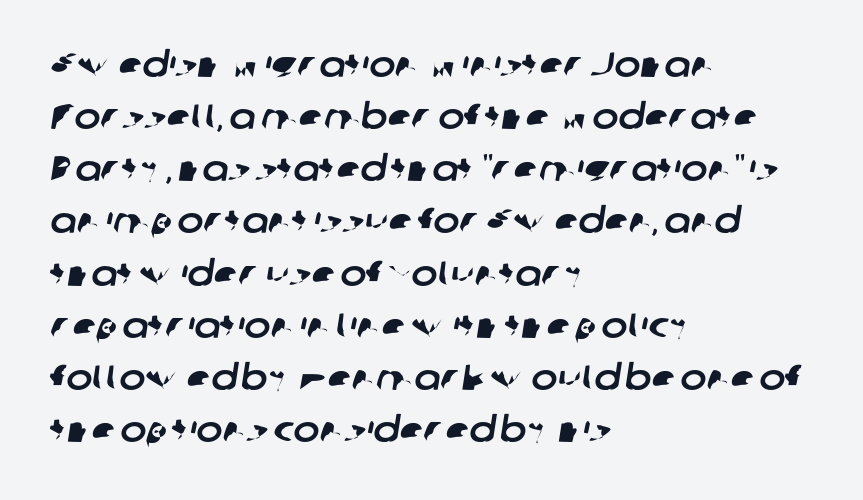
Q: Is the typeface a serif or a sans-serif typeface? A: Sans-serif.
Q: Is the text underlined? A: No.
Q: How is the paragraph aligned? A: Left-aligned.
Q: Is the spacing between letters normal or unusually wide? A: Normal.
Q: Is the spacing between lines tight, normal or loose? A: Normal.
Q: Width (condensed, normal, or wide)? A: Normal.
Q: Stroke contrast? A: Low.
Q: x-height? A: Medium.
Q: Monospaced? A: No.
